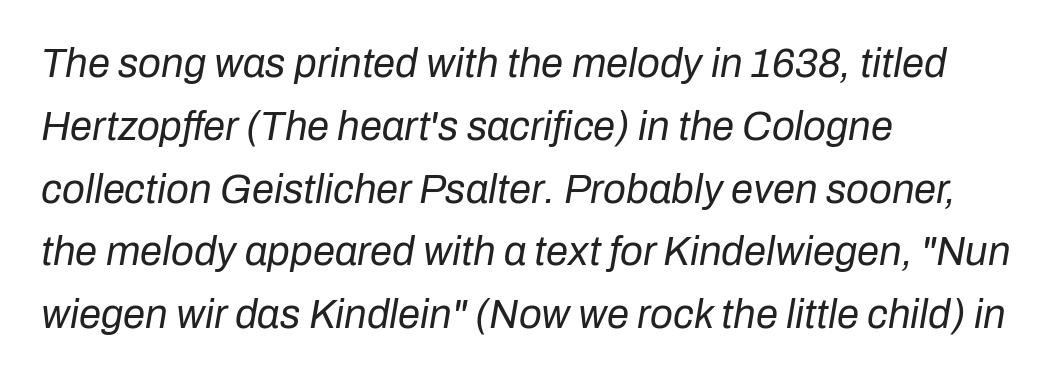
The image shows 40 px regular-weight type, italic (leaning right); set left-aligned, normal line spacing (1.57x), normal letter spacing, not underlined; low stroke contrast and a medium x-height.
